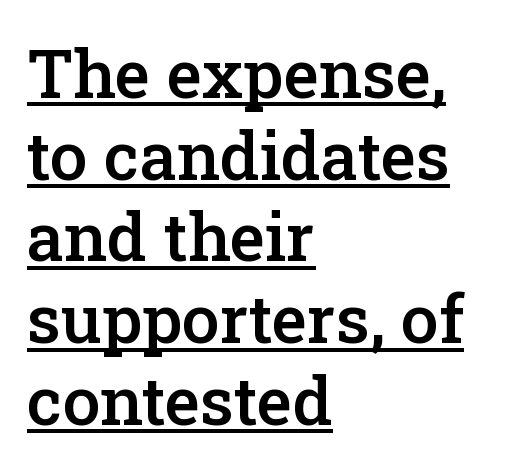
This sample uses a serif face. How heavy is the stroke? Medium-heavy — a semibold, shy of bold. The rendering anchors every line to the left-hand side. The tracking reads as untouched default to a designer's eye. Beneath each row of characters lies a ruled line.
